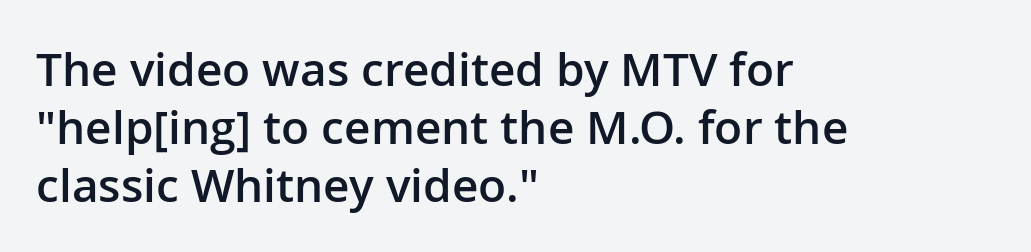
Q: Is the text bold? A: Semi-bold.
Q: Is the text italic (slanted)? A: No, it is upright.
Q: Is the typeface a serif or a sans-serif typeface? A: Sans-serif.
Q: Is the text underlined? A: No.
Q: How is the paragraph aligned? A: Left-aligned.
Q: Is the spacing between letters normal or unusually wide? A: Normal.
Q: Is the spacing between lines tight, normal or loose? A: Normal.
Q: Width (condensed, normal, or wide)? A: Normal.
Q: Stroke contrast? A: Low.
Q: x-height? A: Medium.
Q: Monospaced? A: No.
